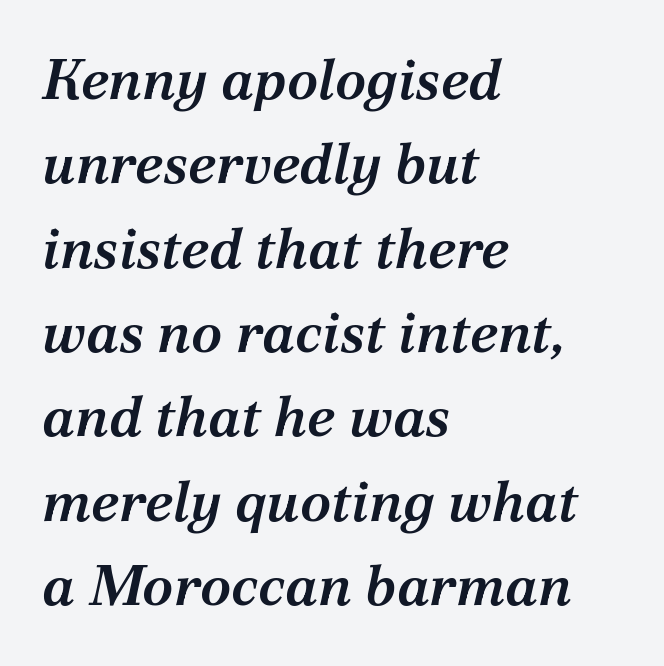
What weight is shown? A semibold, between regular and bold. A student would call this left alignment; a typographer would say flush left, rag right. In terms of letterform style, serifs are clearly present. The baseline area is clear. Rendered with sloped, italic letterforms.
